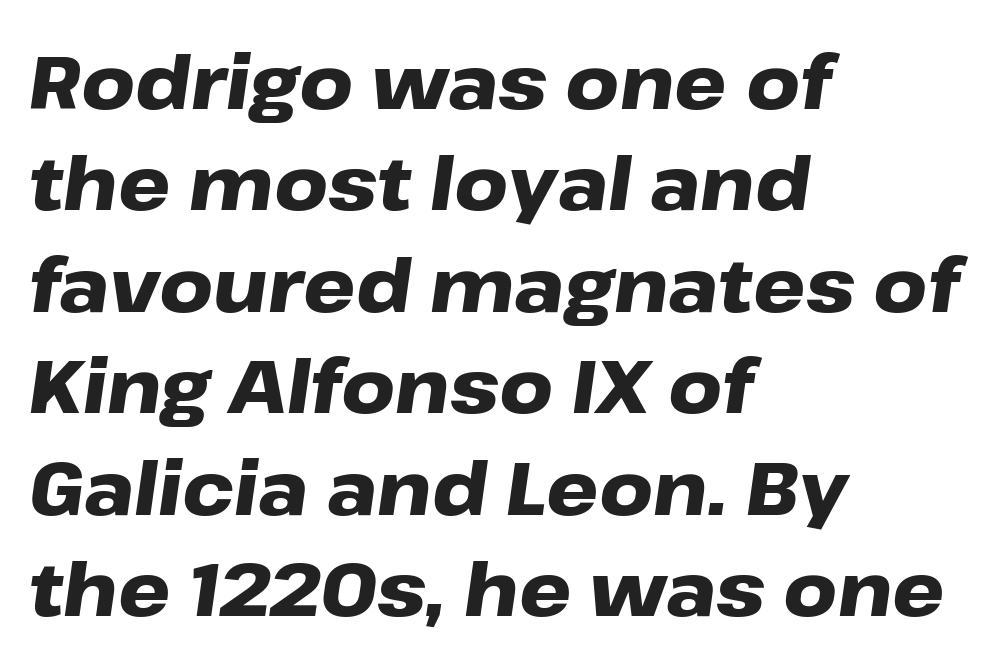
The tracking reads as untouched default to a designer's eye. The axis of the letterforms is tilted away from vertical. The vertical gap from one line to the next is medium. Words float on clear page, feet unadorned. Looks like regular typesetting: each glyph gets only the width it needs. Short and long lines alike share a common starting point at left.
